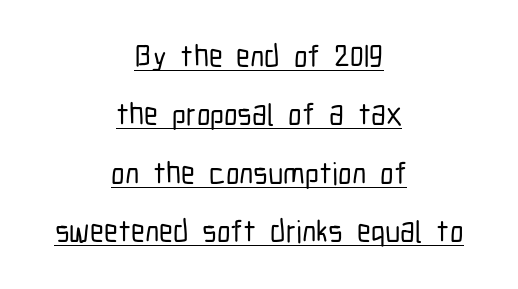
Q: Is the text italic (slanted)? A: No, it is upright.
Q: Is the typeface a serif or a sans-serif typeface? A: Sans-serif.
Q: Is the text underlined? A: Yes.
Q: How is the paragraph aligned? A: Centered.
Q: Is the spacing between letters normal or unusually wide? A: Normal.
Q: Width (condensed, normal, or wide)? A: Condensed.
Q: Stroke contrast? A: Low.
Q: x-height? A: Medium.
Q: Monospaced? A: No.
